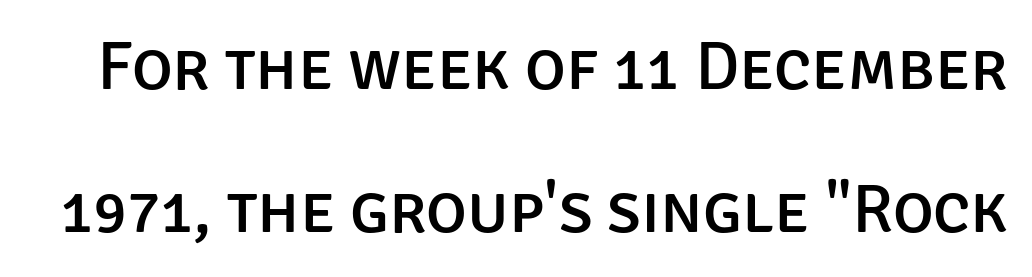
Q: Is the text italic (slanted)? A: No, it is upright.
Q: Is the typeface a serif or a sans-serif typeface? A: Sans-serif.
Q: Is the text underlined? A: No.
Q: Is the spacing between letters normal or unusually wide? A: Normal.
Q: Is the spacing between lines tight, normal or loose? A: Loose.
Q: Width (condensed, normal, or wide)? A: Normal.
Q: Stroke contrast? A: Low.
Q: x-height? A: Large.
Q: Monospaced? A: No.
